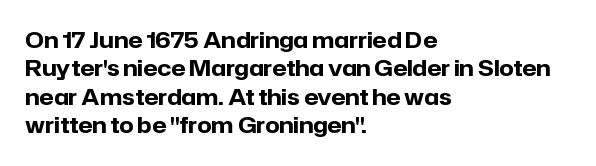
{"italic": "no", "bold": "yes", "underline": "no", "align": "left", "line_spacing": "normal", "line_spacing_ratio": 1.35, "letter_spacing": "normal", "letter_spacing_em": 0.0, "glyph_px": 21}
